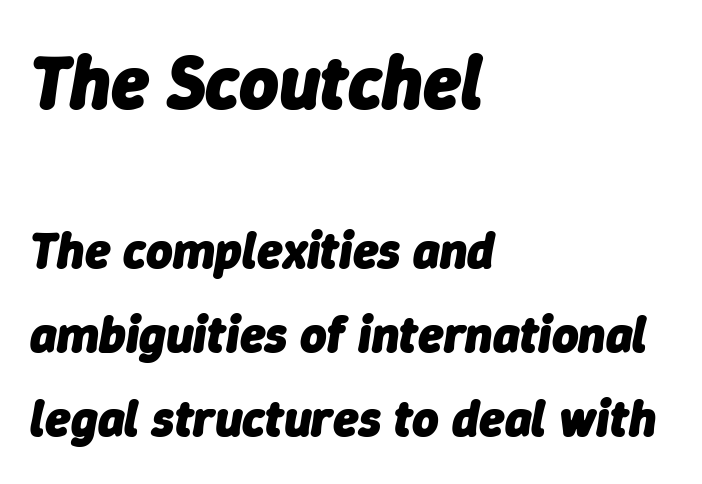
Q: Is the text bold? A: Yes.
Q: Is the text italic (slanted)? A: Yes, it leans right by about 9 degrees.
Q: Is the text underlined? A: No.
Q: How is the paragraph aligned? A: Left-aligned.
Q: Is the spacing between letters normal or unusually wide? A: Normal.
Q: Is the spacing between lines tight, normal or loose? A: Normal.
Q: Which block of text is set in a larger size, the first (top) or the second (bottom)? A: The first (top) one.
Q: Width (condensed, normal, or wide)? A: Normal.
Q: Stroke contrast? A: Low.
Q: x-height? A: Medium.
Q: Monospaced? A: No.
